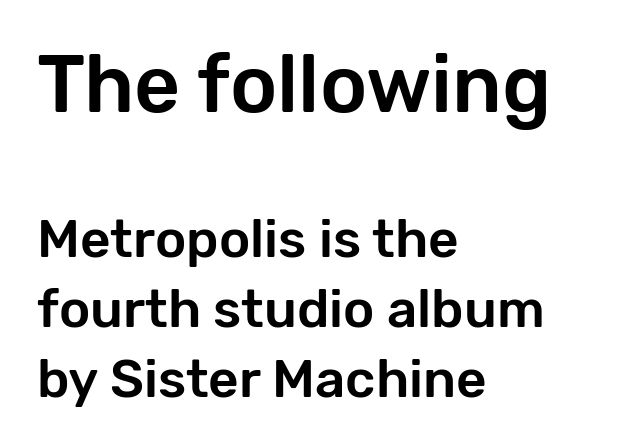
The image shows 80 px sans-serif type, upright; set left-aligned, normal line spacing (1.32x), normal letter spacing, not underlined; the first (top) block is 1.51x larger; low stroke contrast and a medium x-height.
